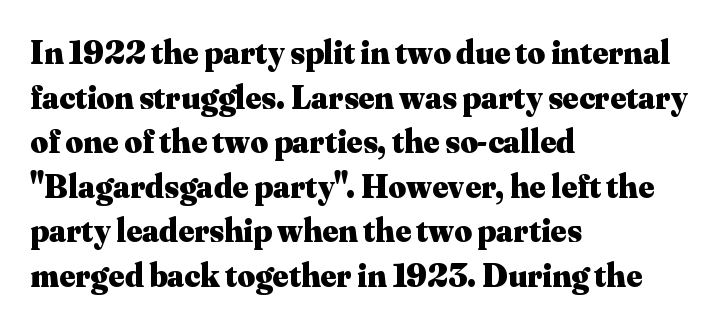
Vertically, the passage feels balanced, rows spaced as you'd expect. Here the designer chose a conventional face with non-uniform glyph widths. Old-style or modern, the face here clearly has serifs. Honestly, there is no underline to notice here at all. Heavy, bold letterforms.
